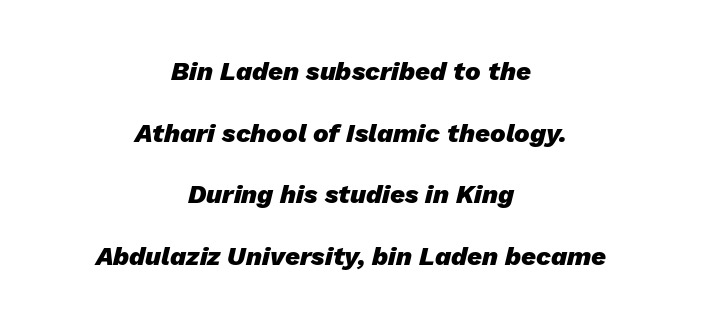
The passage shown is not underscored anywhere. Each glyph is drawn with heavy, bold strokes. Look at the tracking — it's just the regular setting, nothing added. The passage shown leans; its letterforms are oblique.
